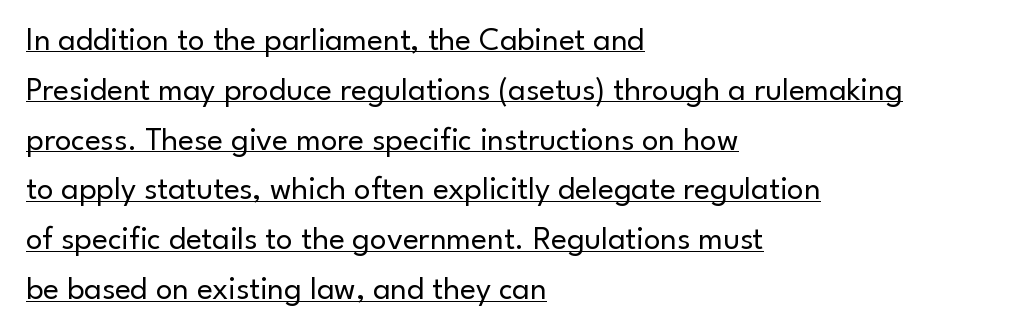
The image shows 33 px regular-weight sans-serif type, upright; set left-aligned, normal line spacing (1.51x), normal letter spacing, underlined; low stroke contrast and a small x-height.
